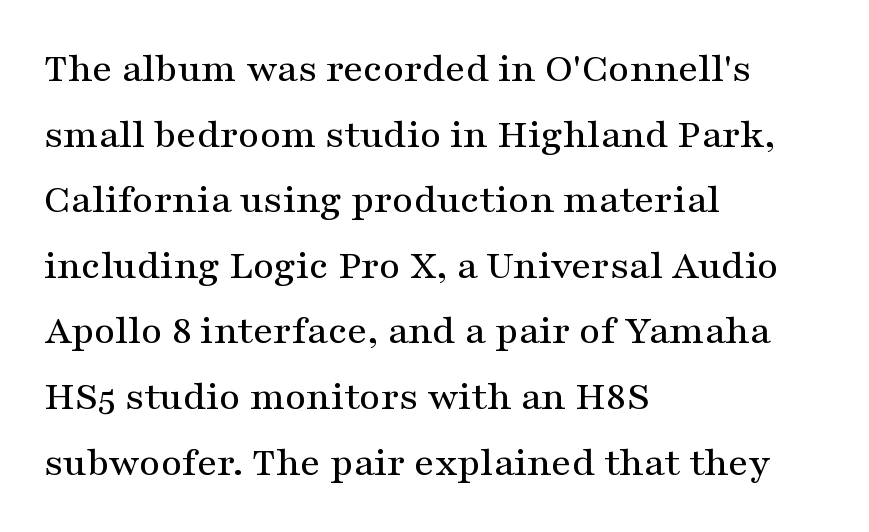
Q: Is the text italic (slanted)? A: No, it is upright.
Q: Is the typeface a serif or a sans-serif typeface? A: Serif.
Q: Is the text underlined? A: No.
Q: How is the paragraph aligned? A: Left-aligned.
Q: Is the spacing between letters normal or unusually wide? A: Normal.
Q: Is the spacing between lines tight, normal or loose? A: Normal.
Q: Width (condensed, normal, or wide)? A: Wide.
Q: Stroke contrast? A: Medium.
Q: x-height? A: Medium.
Q: Monospaced? A: No.
